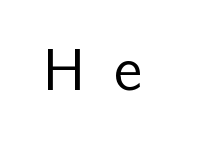
Q: Is the text bold? A: No.
Q: Is the text italic (slanted)? A: No, it is upright.
Q: Is the typeface a serif or a sans-serif typeface? A: Sans-serif.
Q: Is the text underlined? A: No.
Q: Is the spacing between letters normal or unusually wide? A: Unusually wide.
Q: Width (condensed, normal, or wide)? A: Normal.
Q: Stroke contrast? A: Low.
Q: x-height? A: Medium.
Q: Monospaced? A: No.
